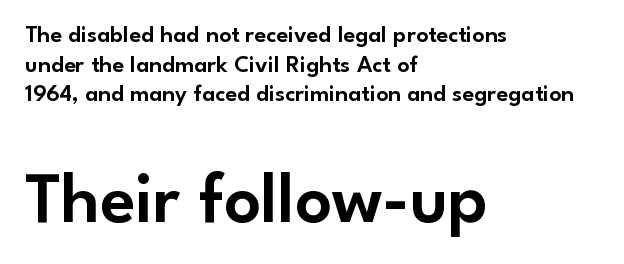
The image shows 72 px sans-serif type, upright; set left-aligned, line spacing 1.23x, normal letter spacing, not underlined; the second (bottom) block is 3.0x larger; low stroke contrast and a small x-height.
